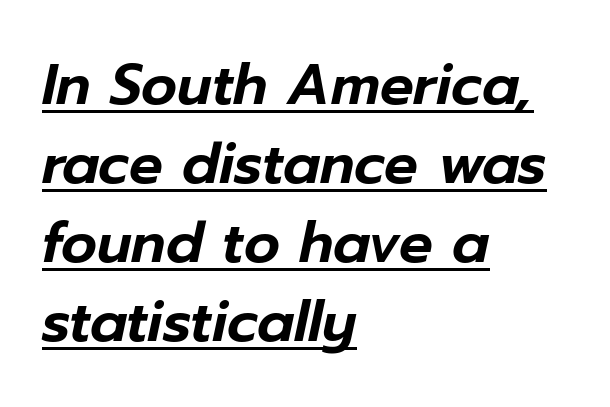
The image shows 56 px text type, italic (leaning right); set left-aligned, normal line spacing (1.41x), normal letter spacing, underlined; low stroke contrast and a medium x-height.
